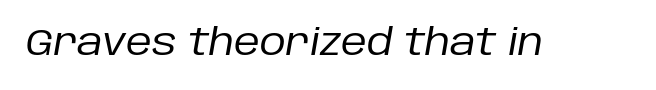
The image shows 36 px regular-weight type, italic (leaning right); set normal letter spacing, not underlined; low stroke contrast and a large x-height.
